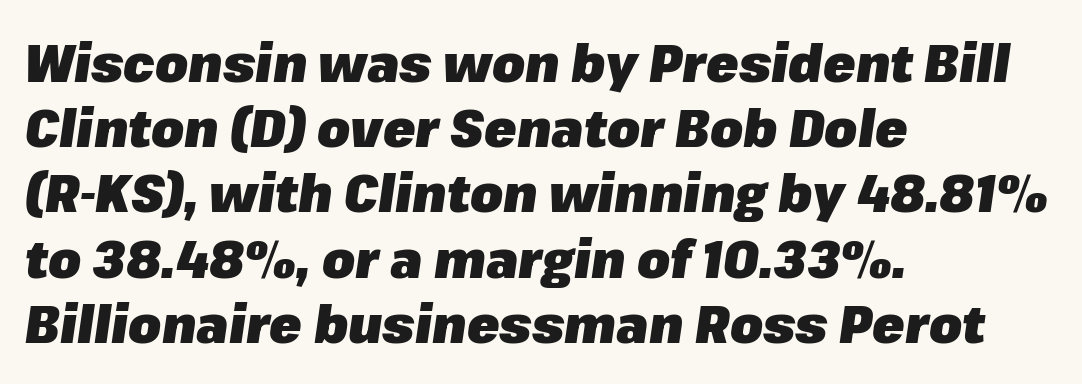
A student would call this left alignment; a typographer would say flush left, rag right. You'd pick this weight for a headline — it's a proper bold. Spacing between characters is what you'd get straight out of the box. Decoration check: the copy has no underline.
